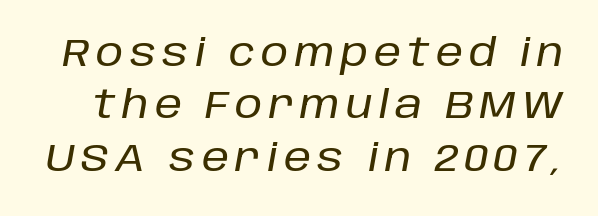
Summary of vertical rhythm: regular, with standard interline spacing. You can tell it's italic because the verticals aren't actually vertical. Check under the words: just untouched page. Each letter keeps its own natural width here, so spacing adapts to shape.
